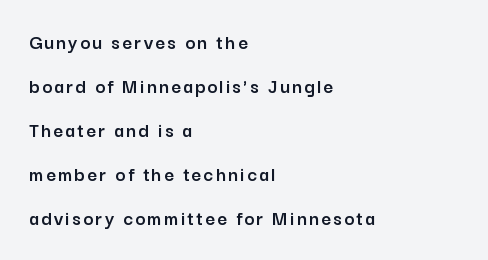
The image shows 21 px text type, upright; set left-aligned, loose line spacing (2.09x), not underlined.
